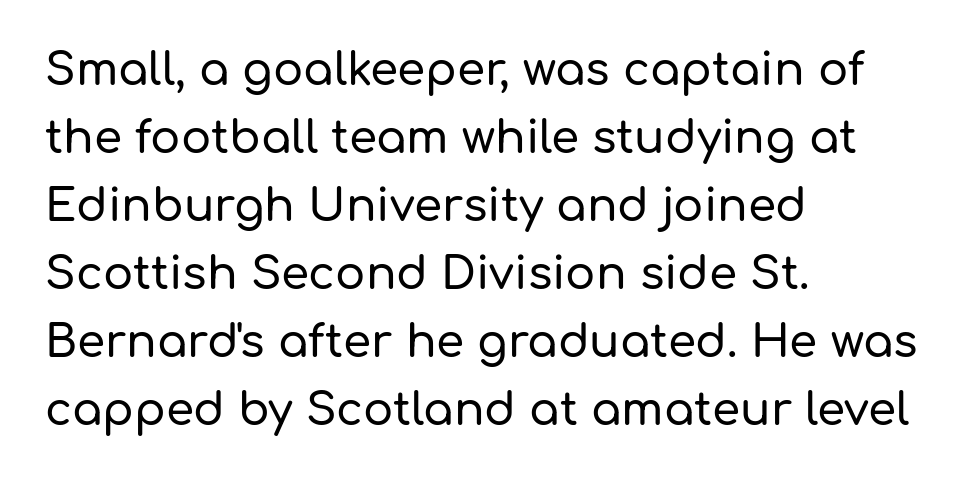
The image shows 45 px sans-serif type, upright; set left-aligned, normal line spacing (1.51x), normal letter spacing, not underlined; low stroke contrast and a medium x-height.
